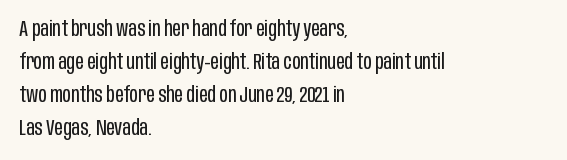
{"italic": "no", "bold": "no", "underline": "no", "align": "left", "line_spacing": "normal", "line_spacing_ratio": 1.57, "letter_spacing": "normal", "letter_spacing_em": 0.0, "glyph_px": 21}
